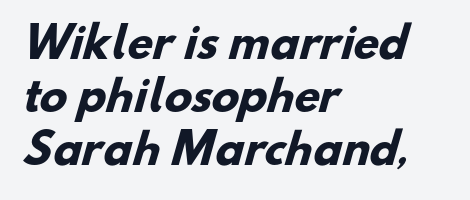
The passage shown is typed in a proportional face where columns would drift. There is no visible air inserted between adjacent glyphs. Clear beneath every line of the passage. In CSS terms this would be text-align: left. Caption: bold face, heavy strokes. Observe the absence of serifs on each vertical stroke in this sample.
